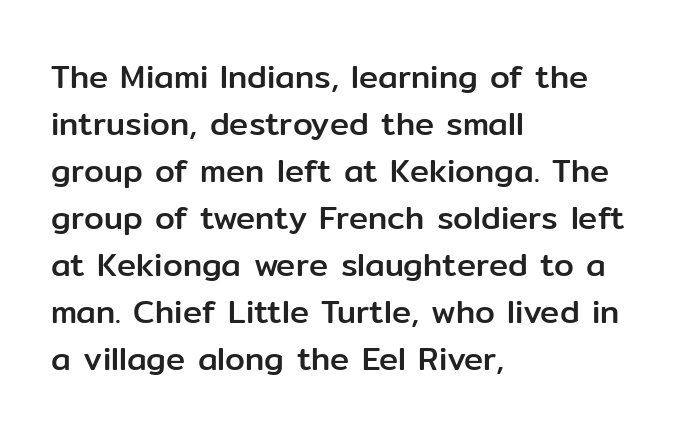
Each word holds together tightly as a unit, with standard inter-letter gaps. Nope, not italic — everything's standing straight. Lines of text with bare space underneath. A typesetter would call this leading conventional body-copy spacing. Stroke terminals: plain, sans-serif. Where is the straight margin? On the left.
